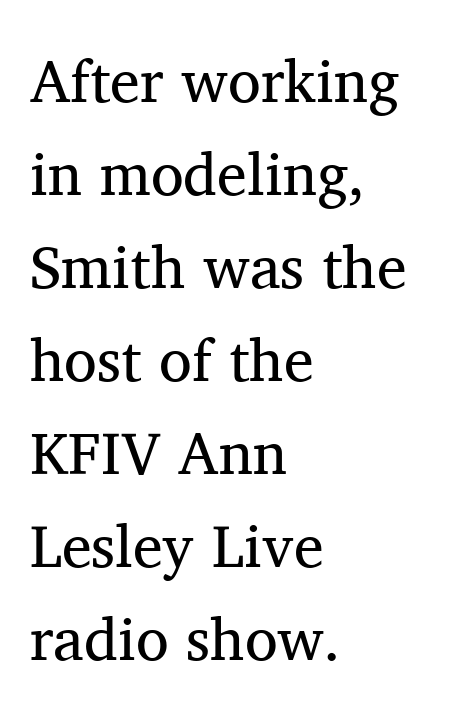
{"serif": "yes", "italic": "no", "bold": "no", "weight": "regular", "width": "normal", "stroke_contrast": "medium", "x_height": "medium", "monospaced": "no", "underline": "no", "align": "left", "line_spacing": "normal", "line_spacing_ratio": 1.55, "letter_spacing": "normal", "letter_spacing_em": 0.0, "glyph_px": 60}
